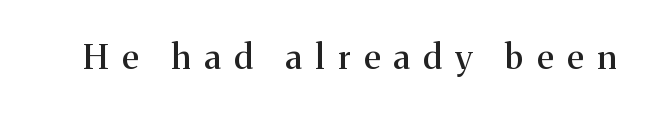
Q: Is the text italic (slanted)? A: No, it is upright.
Q: Is the typeface a serif or a sans-serif typeface? A: Serif.
Q: Is the text underlined? A: No.
Q: Is the spacing between letters normal or unusually wide? A: Unusually wide.
Q: Width (condensed, normal, or wide)? A: Normal.
Q: Stroke contrast? A: Medium.
Q: x-height? A: Medium.
Q: Monospaced? A: No.
